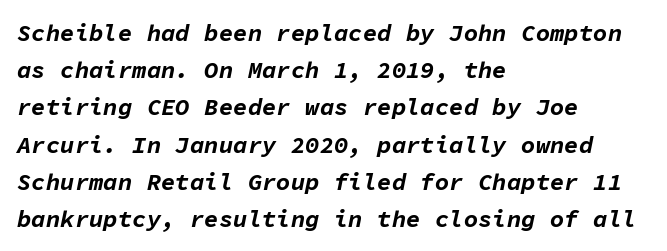
This is heavy type, rendered in bold. Honestly, the letter spacing is just normal — you wouldn't notice it. Is the type slanted? Yes — the strokes lean at a clear angle. The glyphs are unaccompanied by any horizontal stroke below them.
